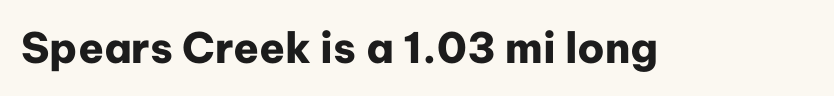
In terms of letterform style, serifs are entirely absent. Is this a fixed-width face? No — the glyphs have proportional, varying widths. Every letter is thick-stroked: bold, no question. The glyphs are unaccompanied by any horizontal stroke below them. The axis of the letterforms is exactly vertical. Students, note that the glyphs here touch the page at normal intervals.
